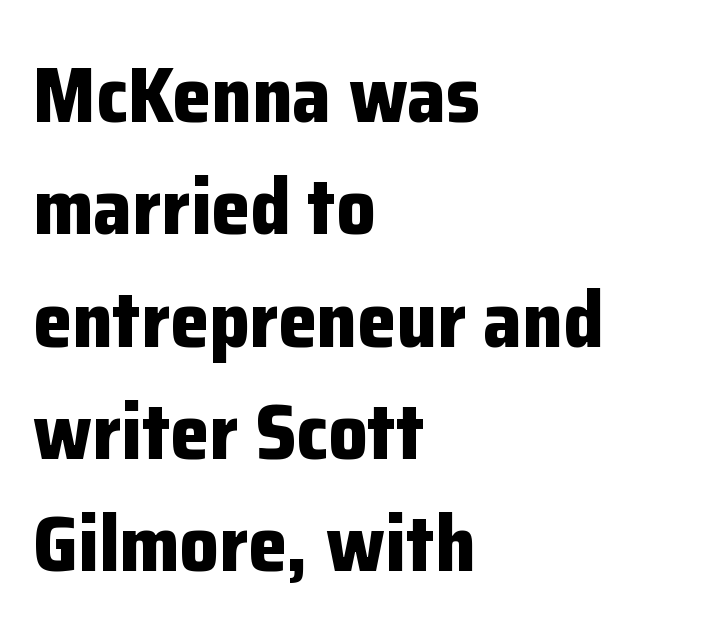
{"serif": "no", "italic": "no", "bold": "yes", "weight": "bold", "width": "normal", "stroke_contrast": "low", "x_height": "medium", "monospaced": "no", "underline": "no", "align": "left", "line_spacing": "normal", "line_spacing_ratio": 1.44, "letter_spacing": "normal", "letter_spacing_em": 0.0, "glyph_px": 78}
